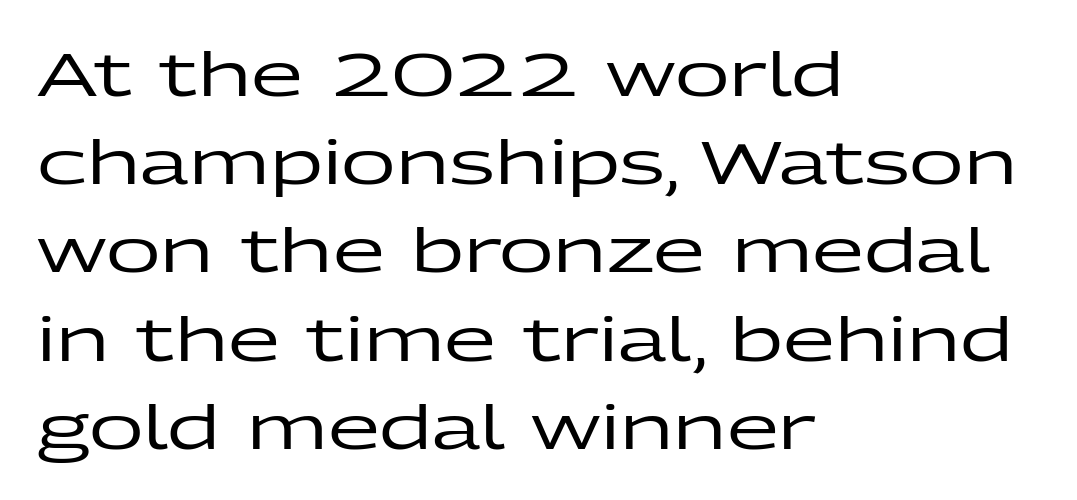
Q: Is the text italic (slanted)? A: No, it is upright.
Q: Is the typeface a serif or a sans-serif typeface? A: Sans-serif.
Q: Is the text underlined? A: No.
Q: How is the paragraph aligned? A: Left-aligned.
Q: Is the spacing between letters normal or unusually wide? A: Normal.
Q: Is the spacing between lines tight, normal or loose? A: Normal.
Q: Width (condensed, normal, or wide)? A: Wide.
Q: Stroke contrast? A: Low.
Q: x-height? A: Medium.
Q: Monospaced? A: No.
